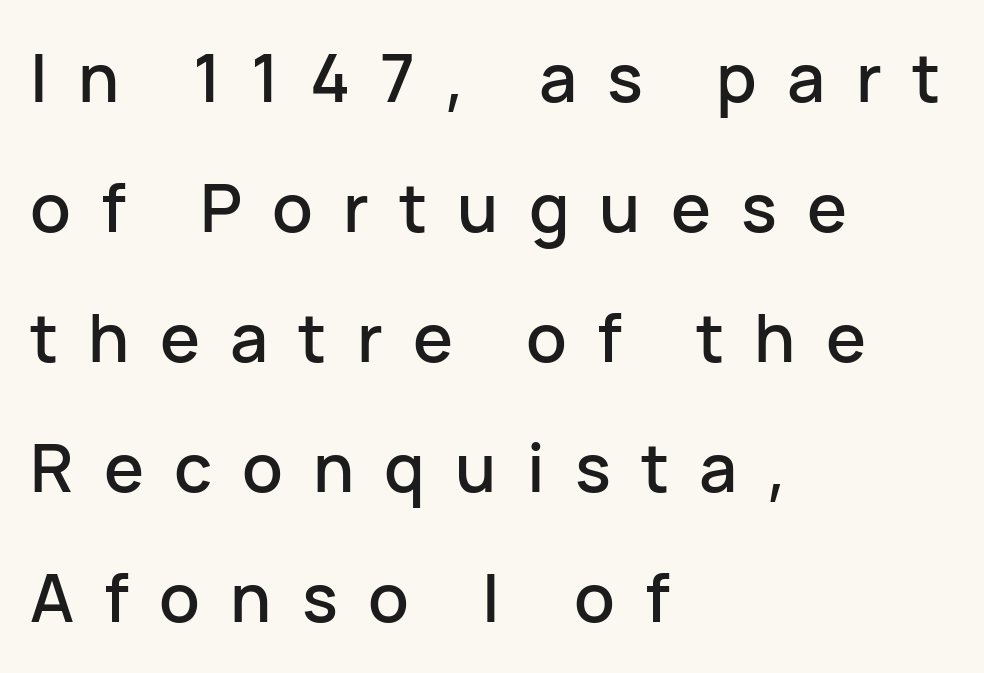
The image shows 67 px sans-serif type, upright; set left-aligned, loose line spacing (1.94x), unusually wide letter spacing (+0.45 em), not underlined; low stroke contrast and a medium x-height.
